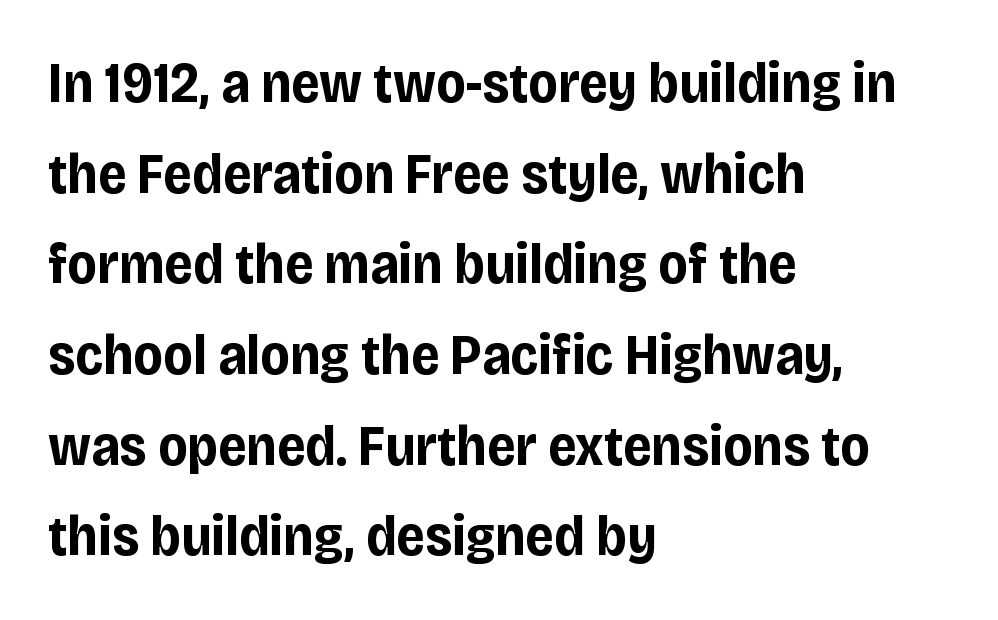
Q: Is the text bold? A: Yes.
Q: Is the text italic (slanted)? A: No, it is upright.
Q: Is the typeface a serif or a sans-serif typeface? A: Sans-serif.
Q: Is the text underlined? A: No.
Q: How is the paragraph aligned? A: Left-aligned.
Q: Is the spacing between letters normal or unusually wide? A: Normal.
Q: Is the spacing between lines tight, normal or loose? A: Normal.
Q: Width (condensed, normal, or wide)? A: Condensed.
Q: Stroke contrast? A: Low.
Q: x-height? A: Large.
Q: Monospaced? A: No.
